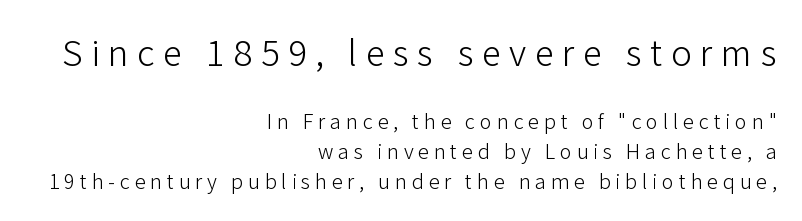
The image shows 35 px light sans-serif type, upright; set right-aligned, normal line spacing (1.5x), unusually wide letter spacing (+0.24 em), not underlined; the first (top) block is 1.75x larger; low stroke contrast and a medium x-height.
